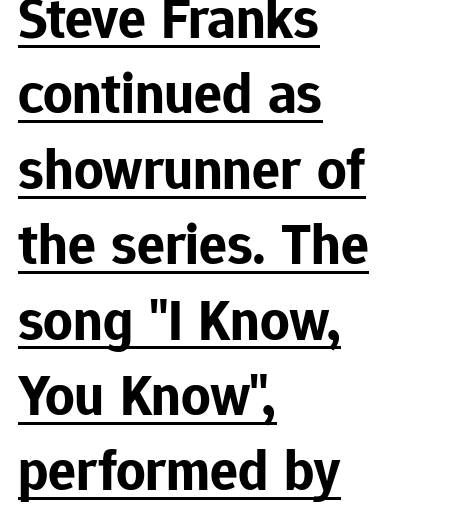
Students, observe the line beneath the letters — that is underlining. Caption: bold face, heavy strokes. The rows are spaced the way most documents space them. Think of a printed novel: that variable character pitch is what you see here.
